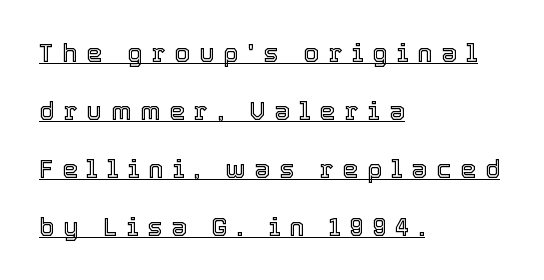
The image shows 25 px text type, upright; set left-aligned, loose line spacing (2.32x), unusually wide letter spacing (+0.36 em), underlined.
